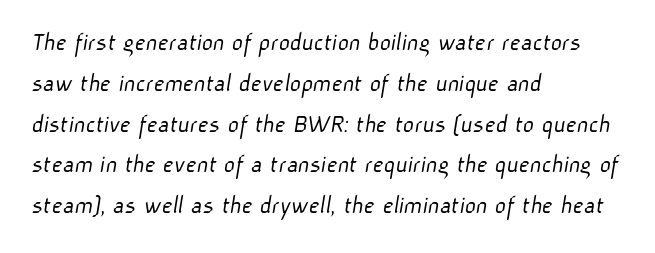
{"bold": "no", "underline": "no", "align": "left", "line_spacing": "normal", "line_spacing_ratio": 1.51, "letter_spacing": "normal", "letter_spacing_em": 0.0, "glyph_px": 27}
